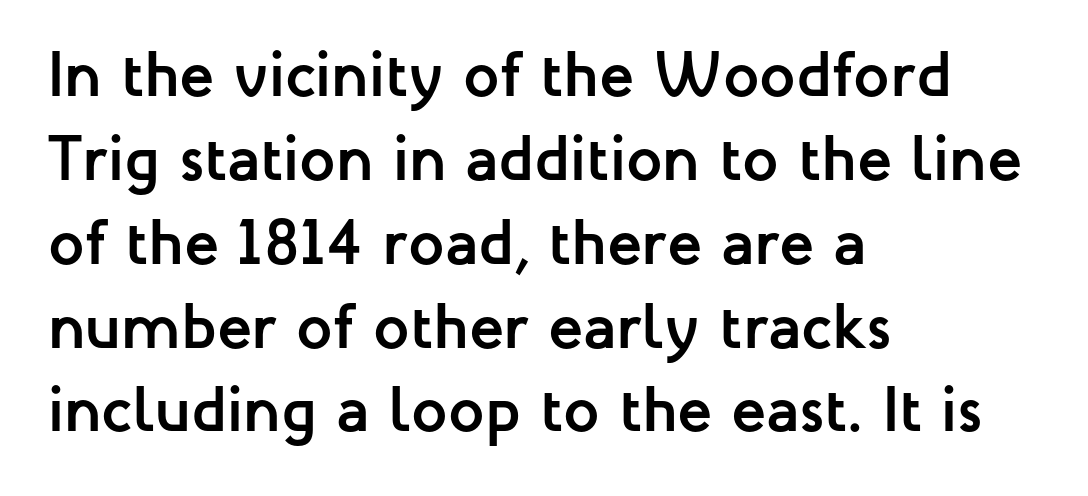
Q: Is the text bold? A: Yes.
Q: Is the text italic (slanted)? A: No, it is upright.
Q: Is the typeface a serif or a sans-serif typeface? A: Sans-serif.
Q: Is the text underlined? A: No.
Q: How is the paragraph aligned? A: Left-aligned.
Q: Is the spacing between letters normal or unusually wide? A: Normal.
Q: Is the spacing between lines tight, normal or loose? A: Normal.
Q: Width (condensed, normal, or wide)? A: Normal.
Q: Stroke contrast? A: Low.
Q: x-height? A: Medium.
Q: Monospaced? A: No.
